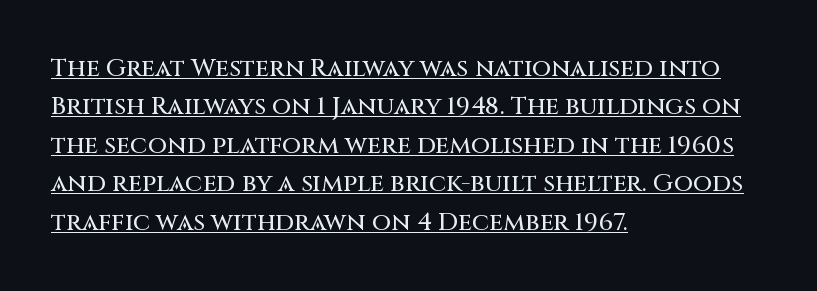
The image shows 25 px text type, upright; set left-aligned, normal line spacing (1.54x), normal letter spacing, underlined.
